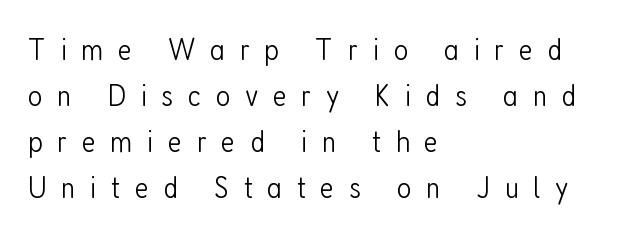
The image shows 32 px light, condensed sans-serif type, upright; set left-aligned, normal line spacing (1.44x), unusually wide letter spacing (+0.45 em), not underlined; low stroke contrast and a medium x-height.
